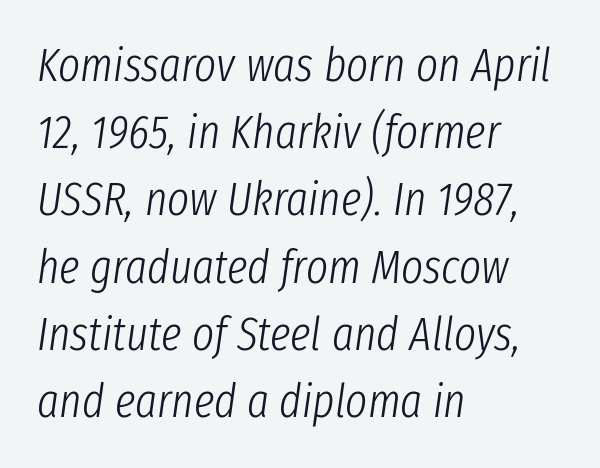
Q: Is the text bold? A: No.
Q: Is the text italic (slanted)? A: Yes, it leans right by about 8 degrees.
Q: Is the text underlined? A: No.
Q: How is the paragraph aligned? A: Left-aligned.
Q: Is the spacing between letters normal or unusually wide? A: Normal.
Q: Is the spacing between lines tight, normal or loose? A: Normal.
Q: Width (condensed, normal, or wide)? A: Condensed.
Q: Stroke contrast? A: Low.
Q: x-height? A: Medium.
Q: Monospaced? A: No.
